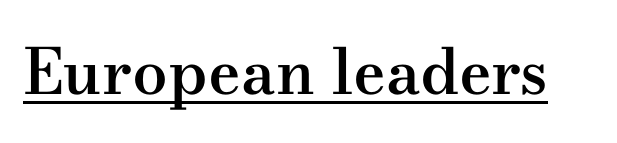
{"serif": "yes", "italic": "no", "bold": "semi", "weight": "semibold", "width": "wide", "stroke_contrast": "medium", "x_height": "small", "monospaced": "no", "underline": "yes", "letter_spacing": "normal", "letter_spacing_em": 0.0, "glyph_px": 63}
